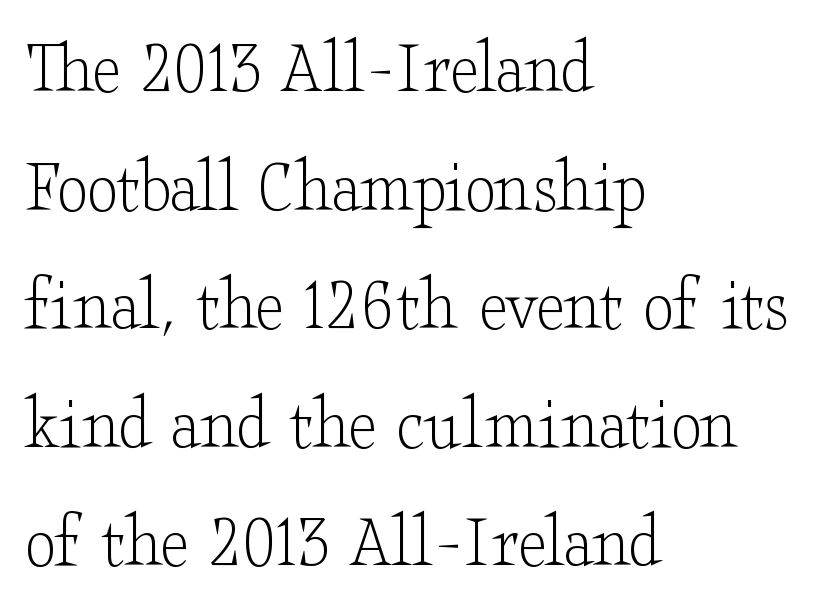
Alignment: flush left. Think of a printed novel: that variable character pitch is what you see here. The typography opts for an upright posture over an oblique one. These glyphs show unthickened strokes, regular width or finer. This rendering leaves character spacing at its baseline value. You can tell from the footed stems that serif type was used.
